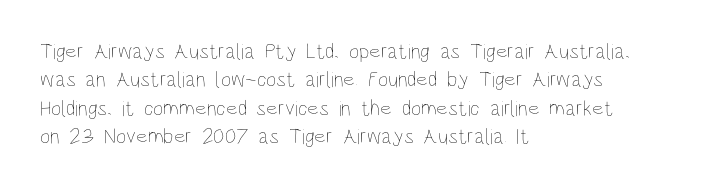
{"italic": "no", "bold": "no", "underline": "no", "align": "left", "line_spacing": "normal", "line_spacing_ratio": 1.29, "letter_spacing": "normal", "letter_spacing_em": 0.0, "glyph_px": 22}
